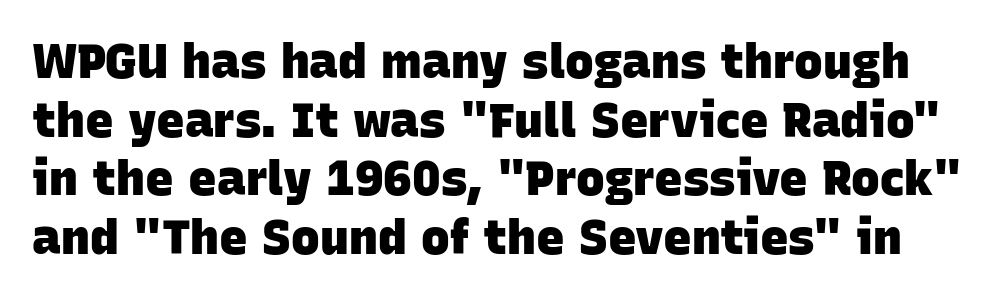
Q: Is the text bold? A: Yes.
Q: Is the typeface a serif or a sans-serif typeface? A: Sans-serif.
Q: Is the text underlined? A: No.
Q: Is the spacing between letters normal or unusually wide? A: Normal.
Q: Width (condensed, normal, or wide)? A: Normal.
Q: Stroke contrast? A: Low.
Q: x-height? A: Large.
Q: Monospaced? A: No.
